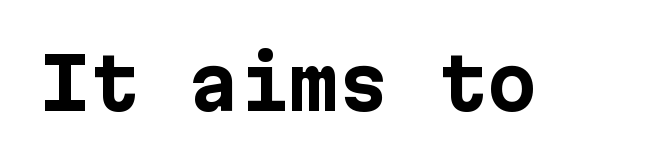
The horizontal fit of the characters is conventional and even. What kind of face is this? One without serifs — a sans. A typesetter would mark this as roman, not italic. Pretty heavy lettering here — definitely bold.
